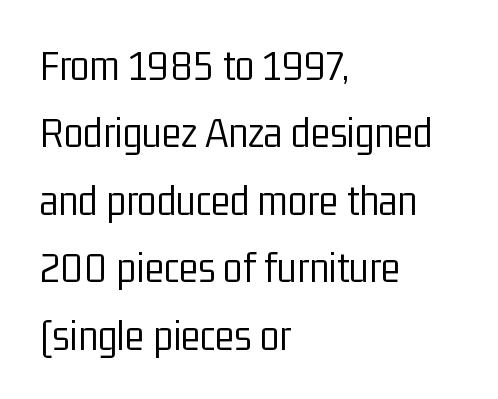
Beneath every word, the page is bare. The specimen reads as upright at a glance. The designer left line spacing at the default. You could call the tracking neutral — neither tight nor loose. Compared with a typical body face, this is equally light or lighter still.
